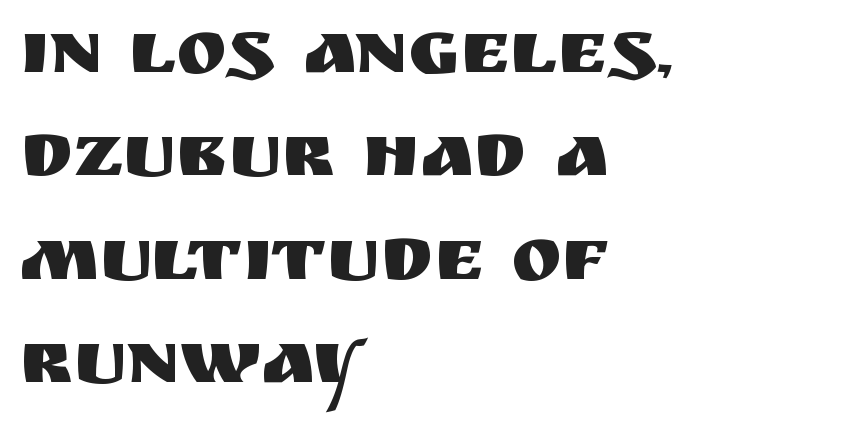
Q: Is the text italic (slanted)? A: No, it is upright.
Q: Is the typeface a serif or a sans-serif typeface? A: Sans-serif.
Q: Is the text underlined? A: No.
Q: How is the paragraph aligned? A: Left-aligned.
Q: Is the spacing between letters normal or unusually wide? A: Normal.
Q: Is the spacing between lines tight, normal or loose? A: Normal.
Q: Width (condensed, normal, or wide)? A: Normal.
Q: Stroke contrast? A: Medium.
Q: x-height? A: Large.
Q: Monospaced? A: No.
